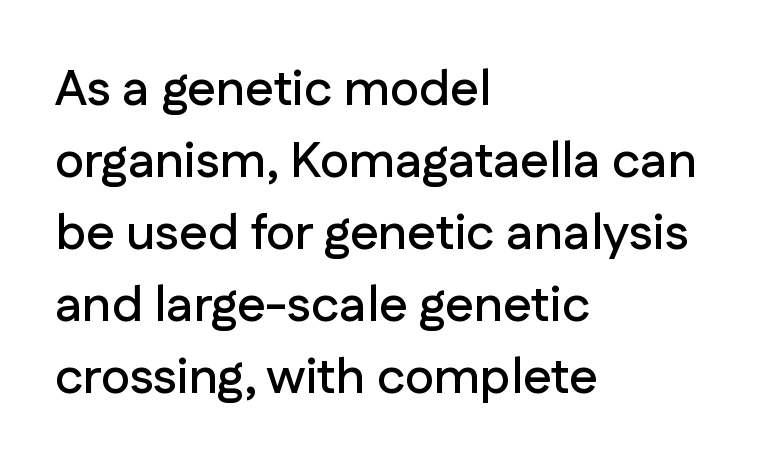
The image shows 50 px sans-serif type, upright; set left-aligned, normal line spacing (1.44x), normal letter spacing, not underlined; low stroke contrast and a medium x-height.
